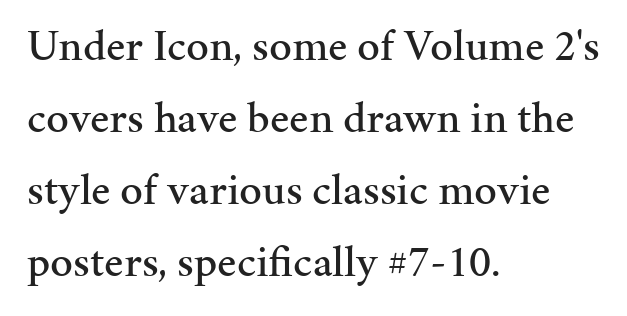
Honestly, the row spacing looks completely unremarkable. Every character sits straight up, as roman type does. The passage shown is typed in a proportional face where columns would drift. The characters display serif detailing at their extremities. All the whitespace from short lines collects on the right.
